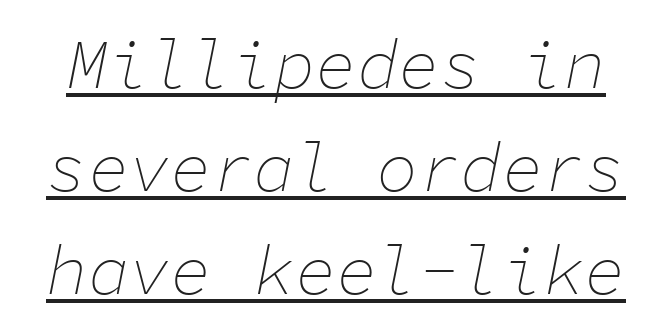
The image shows 69 px thin type, italic (leaning right), monospaced; set normal line spacing (1.49x), normal letter spacing, underlined; low stroke contrast and a medium x-height.
